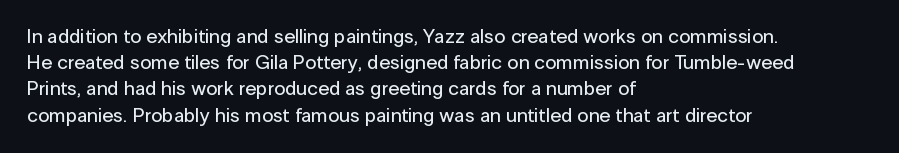
Rows of type keep a routine distance in the vertical direction. Designer's note — italics off, roman on. These lines stack with their left ends in a neat column. You could call the tracking neutral — neither tight nor loose. Each row of text sits above clean, open space.
